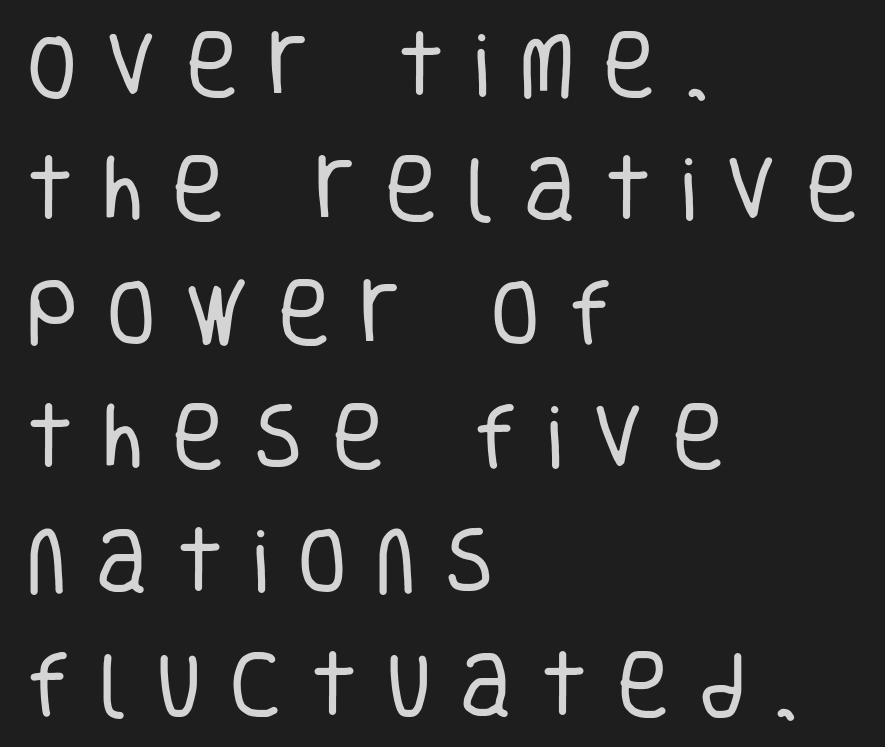
Q: Is the text bold? A: No.
Q: Is the text italic (slanted)? A: No, it is upright.
Q: Is the typeface a serif or a sans-serif typeface? A: Sans-serif.
Q: Is the text underlined? A: No.
Q: How is the paragraph aligned? A: Left-aligned.
Q: Is the spacing between letters normal or unusually wide? A: Unusually wide.
Q: Is the spacing between lines tight, normal or loose? A: Normal.
Q: Width (condensed, normal, or wide)? A: Condensed.
Q: Stroke contrast? A: Low.
Q: x-height? A: Large.
Q: Monospaced? A: No.
